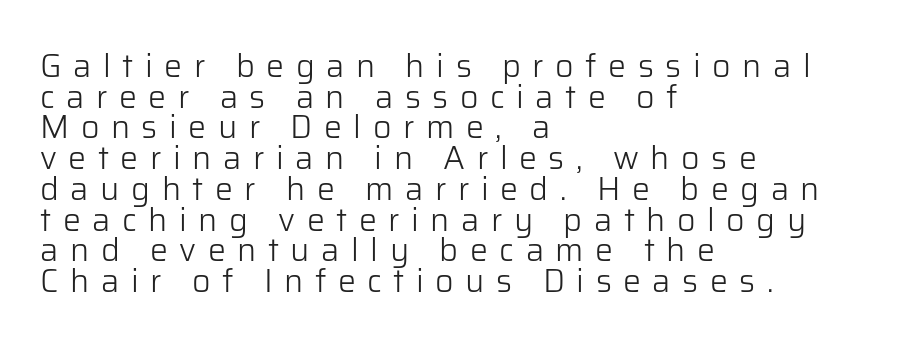
Q: Is the text bold? A: No.
Q: Is the text italic (slanted)? A: No, it is upright.
Q: Is the typeface a serif or a sans-serif typeface? A: Sans-serif.
Q: Is the text underlined? A: No.
Q: How is the paragraph aligned? A: Left-aligned.
Q: Is the spacing between letters normal or unusually wide? A: Unusually wide.
Q: Is the spacing between lines tight, normal or loose? A: Tight.
Q: Width (condensed, normal, or wide)? A: Normal.
Q: Stroke contrast? A: Low.
Q: x-height? A: Medium.
Q: Monospaced? A: No.
